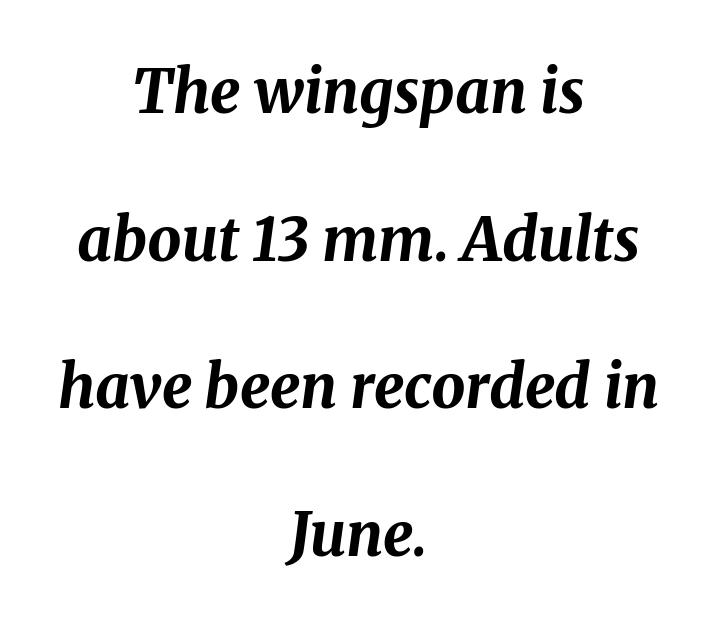
The image shows 60 px bold type, italic (leaning right); set centered, loose line spacing (2.46x), normal letter spacing, not underlined; medium stroke contrast and a medium x-height.
